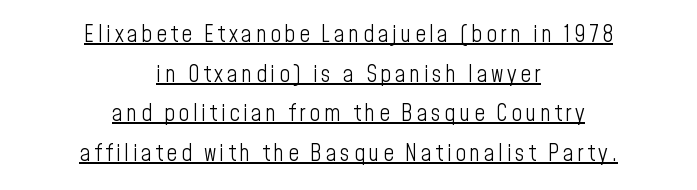
The image shows 23 px text type, upright; set centered, line spacing 1.72x, underlined.
